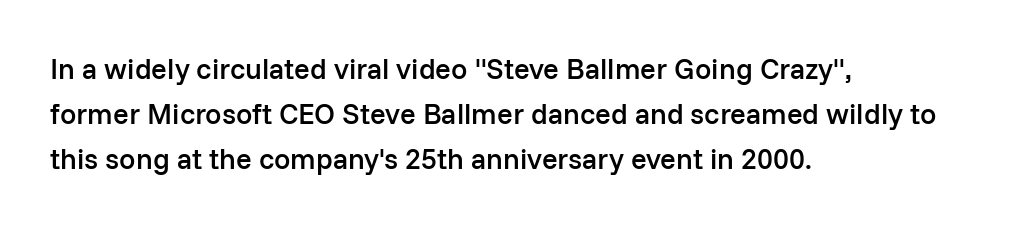
{"serif": "no", "italic": "no", "bold": "semi", "weight": "semibold", "width": "normal", "stroke_contrast": "low", "x_height": "medium", "monospaced": "no", "underline": "no", "align": "left", "line_spacing": "normal", "line_spacing_ratio": 1.56, "letter_spacing": "normal", "letter_spacing_em": 0.0, "glyph_px": 29}
